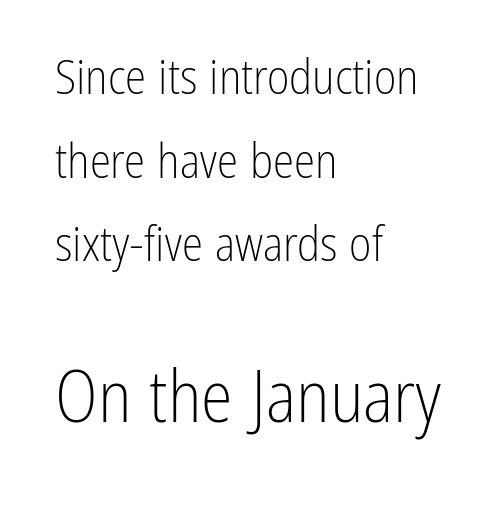
{"serif": "no", "italic": "no", "bold": "no", "weight": "light", "width": "condensed", "stroke_contrast": "low", "x_height": "medium", "monospaced": "no", "underline": "no", "align": "left", "line_spacing_ratio": 1.74, "letter_spacing": "normal", "letter_spacing_em": 0.0, "larger_block": "second", "size_ratio": 1.5, "glyph_px": 72}
